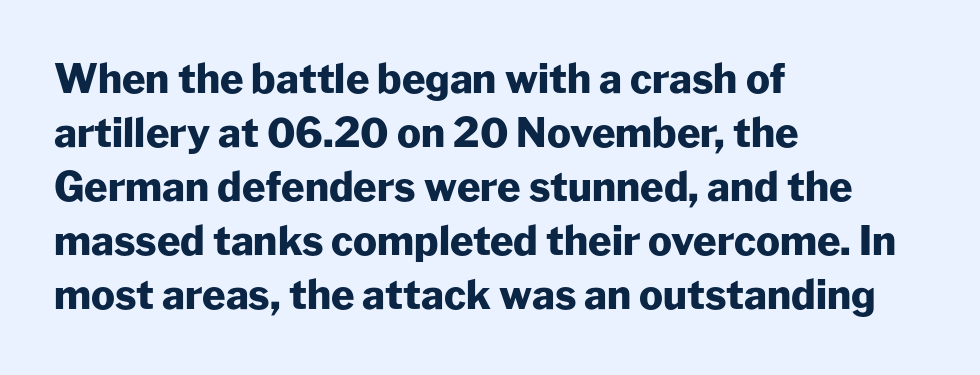
Q: Is the text bold? A: Yes.
Q: Is the text italic (slanted)? A: No, it is upright.
Q: Is the typeface a serif or a sans-serif typeface? A: Sans-serif.
Q: Is the text underlined? A: No.
Q: How is the paragraph aligned? A: Left-aligned.
Q: Is the spacing between letters normal or unusually wide? A: Normal.
Q: Is the spacing between lines tight, normal or loose? A: Normal.
Q: Width (condensed, normal, or wide)? A: Normal.
Q: Stroke contrast? A: Low.
Q: x-height? A: Medium.
Q: Monospaced? A: No.
